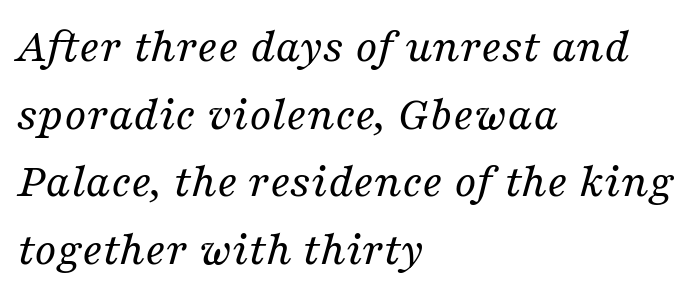
The text carries the slant typical of an italic or oblique font. The rag falls on the right side of this text block. Rows of type keep a routine distance in the vertical direction. Each letter's strokes conclude with small projecting serifs. Character widths vary here, with narrow letters taking less room than wide ones. Letter spacing: default.
